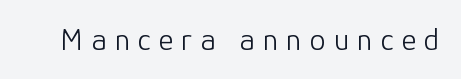
Q: Is the text bold? A: No.
Q: Is the text italic (slanted)? A: No, it is upright.
Q: Is the typeface a serif or a sans-serif typeface? A: Sans-serif.
Q: Is the text underlined? A: No.
Q: Is the spacing between letters normal or unusually wide? A: Unusually wide.
Q: Width (condensed, normal, or wide)? A: Normal.
Q: Stroke contrast? A: Low.
Q: x-height? A: Medium.
Q: Monospaced? A: No.
